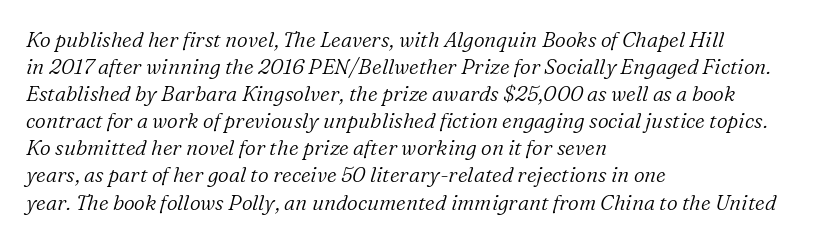
Q: Is the text bold? A: No.
Q: Is the text italic (slanted)? A: Yes, it leans right by about 16 degrees.
Q: Is the text underlined? A: No.
Q: How is the paragraph aligned? A: Left-aligned.
Q: Is the spacing between letters normal or unusually wide? A: Normal.
Q: Is the spacing between lines tight, normal or loose? A: Normal.
